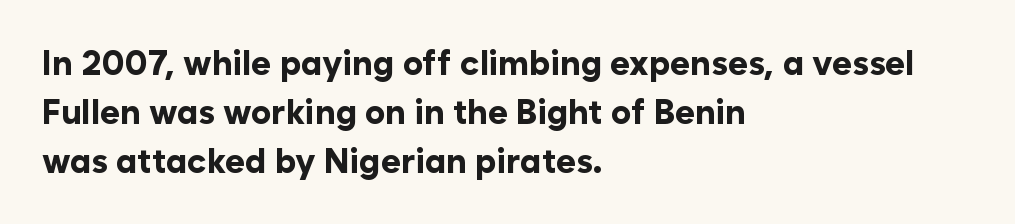
{"serif": "no", "italic": "no", "bold": "yes", "weight": "bold", "width": "normal", "stroke_contrast": "low", "x_height": "medium", "monospaced": "no", "underline": "no", "align": "left", "line_spacing": "normal", "line_spacing_ratio": 1.44, "letter_spacing": "normal", "letter_spacing_em": 0.0, "glyph_px": 34}
